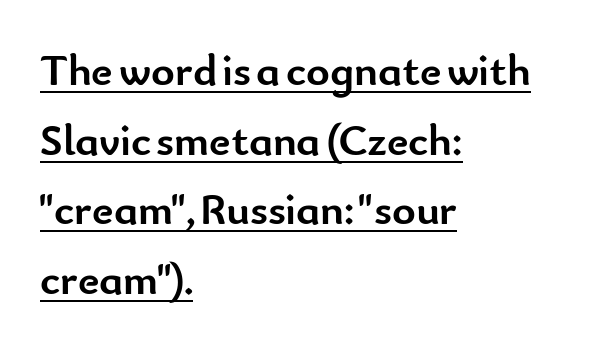
{"serif": "no", "italic": "no", "bold": "yes", "weight": "semibold", "width": "normal", "stroke_contrast": "low", "x_height": "small", "monospaced": "no", "underline": "yes", "align": "left", "line_spacing": "normal", "line_spacing_ratio": 1.55, "letter_spacing": "normal", "letter_spacing_em": 0.0, "glyph_px": 45}
